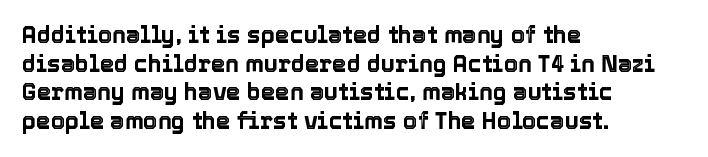
Q: Is the text italic (slanted)? A: No, it is upright.
Q: Is the text underlined? A: No.
Q: How is the paragraph aligned? A: Left-aligned.
Q: Is the spacing between letters normal or unusually wide? A: Normal.
Q: Is the spacing between lines tight, normal or loose? A: Normal.
